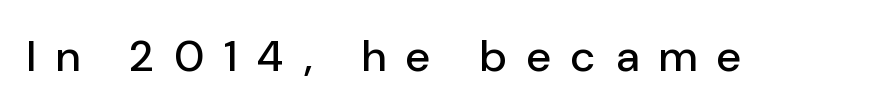
Q: Is the text italic (slanted)? A: No, it is upright.
Q: Is the typeface a serif or a sans-serif typeface? A: Sans-serif.
Q: Is the text underlined? A: No.
Q: Is the spacing between letters normal or unusually wide? A: Unusually wide.
Q: Width (condensed, normal, or wide)? A: Normal.
Q: Stroke contrast? A: Low.
Q: x-height? A: Medium.
Q: Monospaced? A: No.
